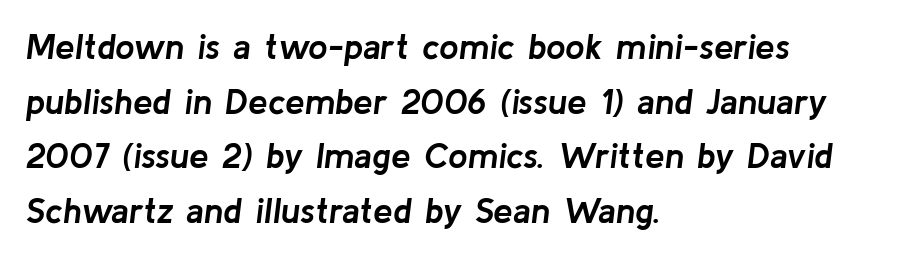
{"italic": "yes", "lean": "right", "slant_degrees": 8, "bold": "yes", "weight": "semibold", "width": "normal", "stroke_contrast": "low", "x_height": "medium", "monospaced": "no", "underline": "no", "align": "left", "line_spacing": "normal", "line_spacing_ratio": 1.56, "letter_spacing": "normal", "letter_spacing_em": 0.0, "glyph_px": 35}
